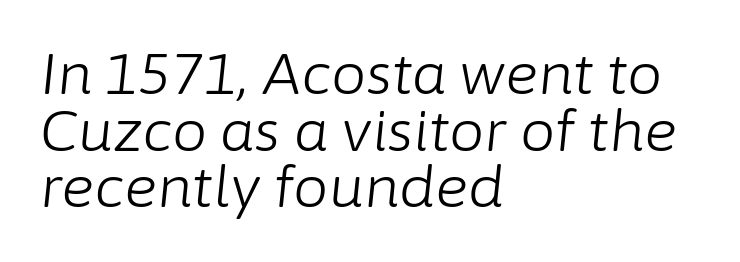
Q: Is the text bold? A: No.
Q: Is the text italic (slanted)? A: Yes, it leans right by about 6 degrees.
Q: Is the text underlined? A: No.
Q: How is the paragraph aligned? A: Left-aligned.
Q: Is the spacing between letters normal or unusually wide? A: Normal.
Q: Is the spacing between lines tight, normal or loose? A: Tight.
Q: Width (condensed, normal, or wide)? A: Normal.
Q: Stroke contrast? A: Low.
Q: x-height? A: Medium.
Q: Monospaced? A: No.
